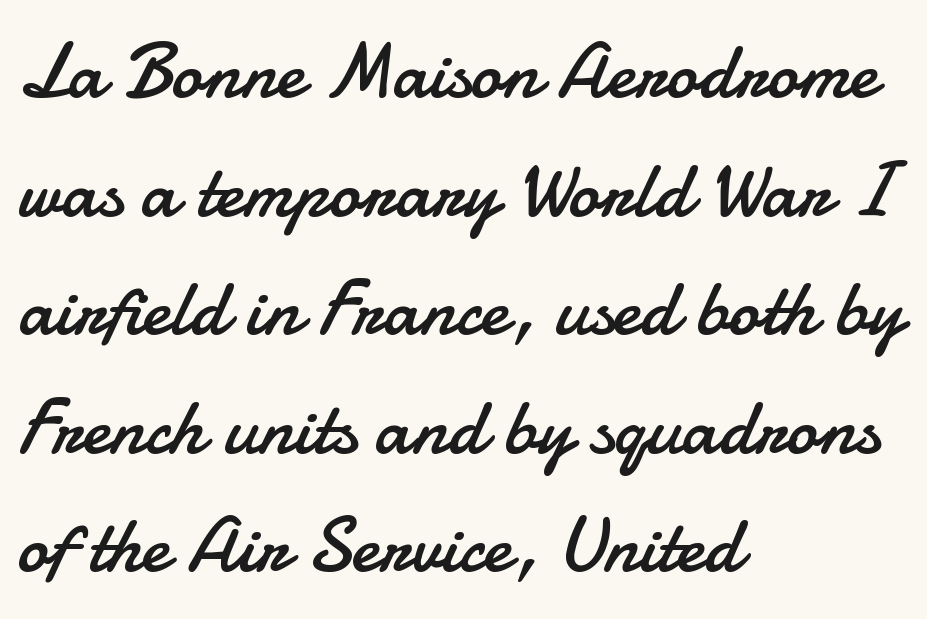
Q: Is the text bold? A: No.
Q: Is the text italic (slanted)? A: Yes.
Q: Is the typeface a serif or a sans-serif typeface? A: Sans-serif.
Q: Is the text underlined? A: No.
Q: How is the paragraph aligned? A: Left-aligned.
Q: Is the spacing between letters normal or unusually wide? A: Normal.
Q: Is the spacing between lines tight, normal or loose? A: Normal.
Q: Width (condensed, normal, or wide)? A: Normal.
Q: Stroke contrast? A: Low.
Q: x-height? A: Small.
Q: Monospaced? A: No.
